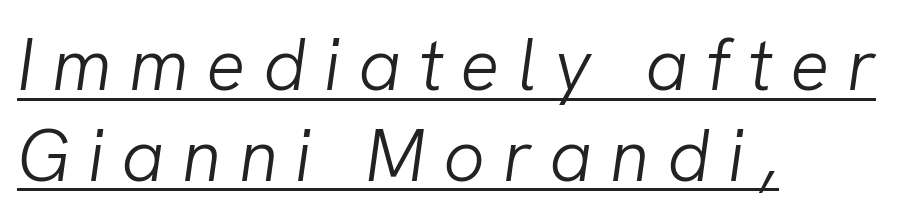
Teacher's note: observe the even left margin — that is flush-left alignment. Weight: in the light-to-regular range. Slanted lettering throughout. Spacing verdict: proportional, widths tailored to each character. The sample's only ornament is a line tracing under the words. Words appear elongated and porous because spacing is wide.
